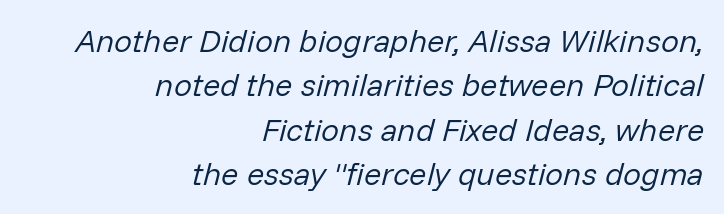
Observe the lean: these are italic letterforms. The foot of each line stays bare and open. Interline gaps are of average width in this sample. Is this a heavy cut? Hardly; it is regular or lighter. In terms of letterspacing, this is plain default setting.
